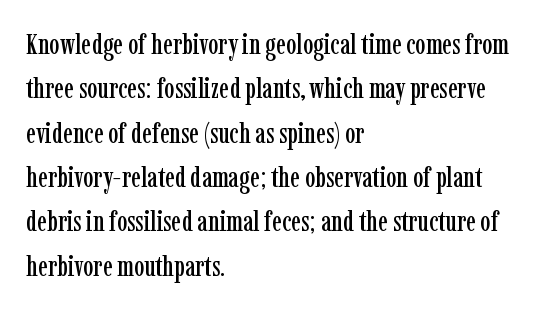
Line spacing here is normal. Beneath every word, the page is bare. The face used here is seriffed, in the tradition of book romans. The letters advance in unequal steps, a hallmark of proportional type. No extra tracking has been applied to these lines. These lines were composed using upright roman letters.
